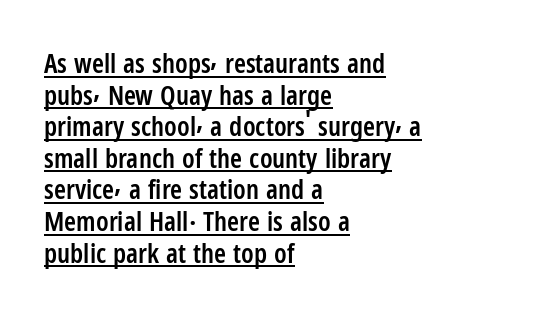
Q: Is the text bold? A: Semi-bold.
Q: Is the text italic (slanted)? A: No, it is upright.
Q: Is the text underlined? A: Yes.
Q: How is the paragraph aligned? A: Left-aligned.
Q: Is the spacing between letters normal or unusually wide? A: Normal.
